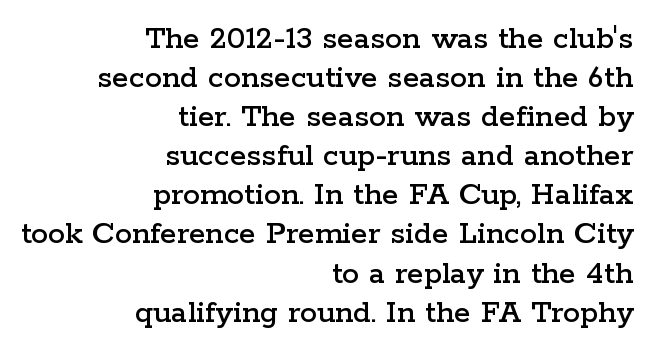
A bare baseline throughout the passage. The face used here is proportionally spaced, like ordinary book or web type. The typography opts for an upright posture over an oblique one. Layout note: lines flush right.
